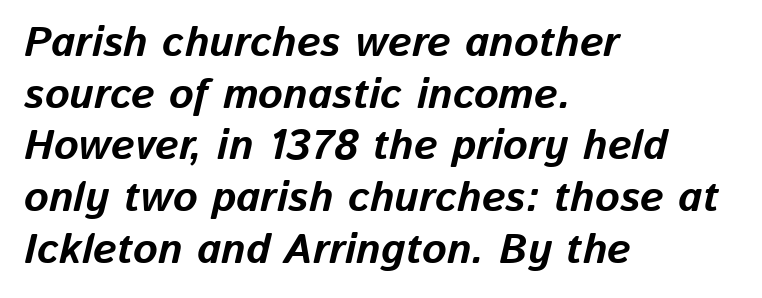
The image shows 42 px bold type, italic (leaning right); set left-aligned, line spacing 1.23x, normal letter spacing, not underlined; low stroke contrast and a medium x-height.
